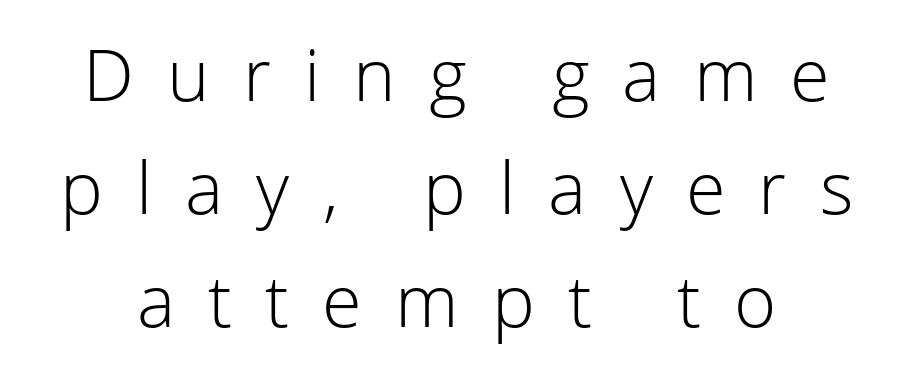
{"serif": "no", "italic": "no", "bold": "no", "weight": "light", "width": "normal", "stroke_contrast": "low", "x_height": "medium", "monospaced": "no", "underline": "no", "line_spacing": "normal", "line_spacing_ratio": 1.57, "letter_spacing": "wide", "letter_spacing_em": 0.46, "glyph_px": 72}
